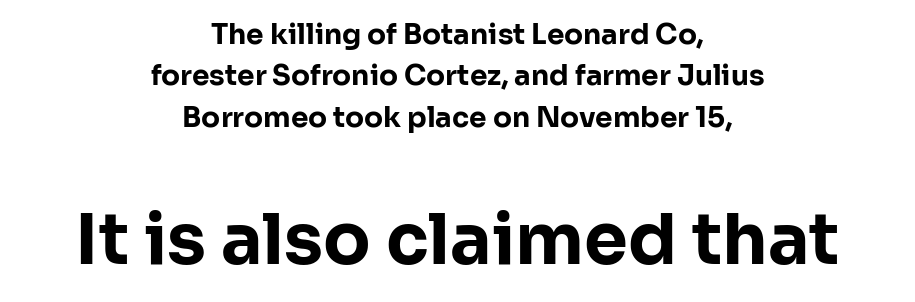
Reading down the column, the eye jumps a familiar distance to each next line. The letters in the lower block stand taller than those in the block above. This rendering features lettering with no underline. Summary of weight: heavy, a full bold. The gaps between neighbouring characters are ordinary and unremarkable. Does the lettering tilt? It doesn't — this is upright.
